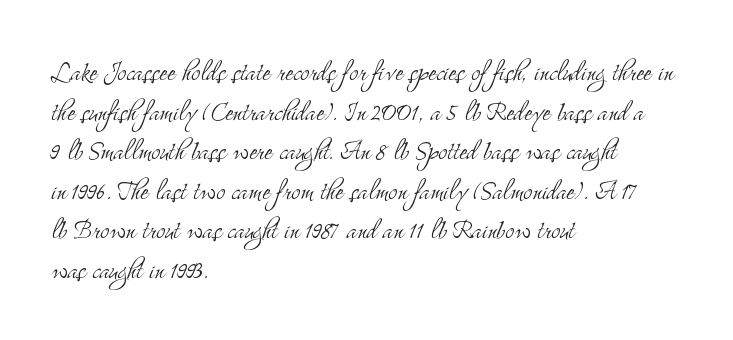
{"serif": "yes", "bold": "no", "weight": "light", "width": "condensed", "stroke_contrast": "medium", "x_height": "small", "monospaced": "no", "underline": "no", "align": "left", "line_spacing_ratio": 1.2, "letter_spacing": "normal", "letter_spacing_em": 0.0, "glyph_px": 33}
